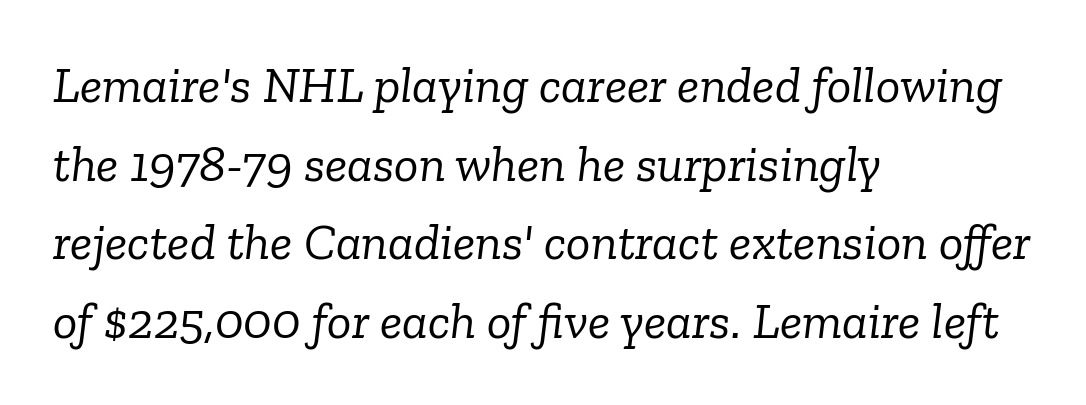
The image shows 51 px light serif type, italic (leaning right); set left-aligned, normal line spacing (1.54x), normal letter spacing, not underlined; low stroke contrast and a medium x-height.
